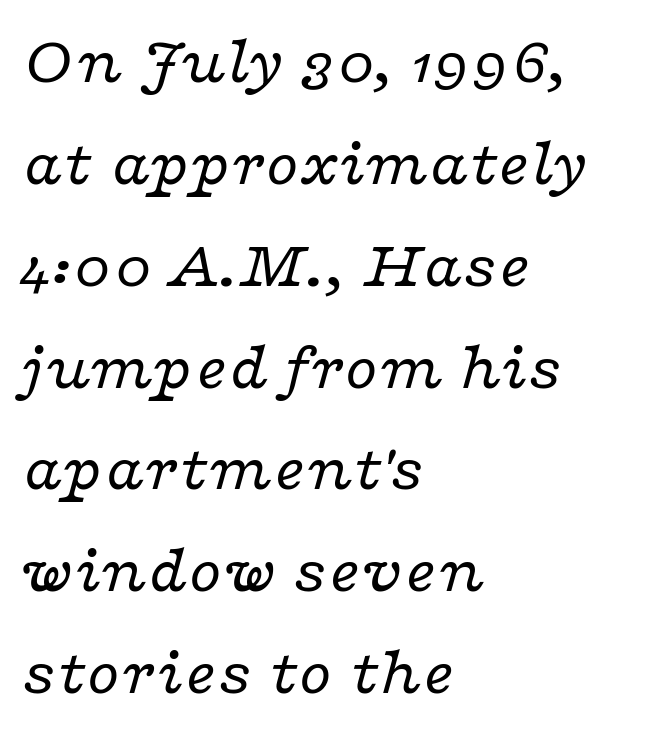
{"serif": "yes", "italic": "yes", "lean": "right", "slant_degrees": 16, "bold": "no", "weight": "regular", "width": "wide", "stroke_contrast": "low", "x_height": "medium", "monospaced": "no", "underline": "no", "align": "left", "line_spacing": "normal", "line_spacing_ratio": 1.52, "letter_spacing": "normal", "letter_spacing_em": 0.0, "glyph_px": 67}
